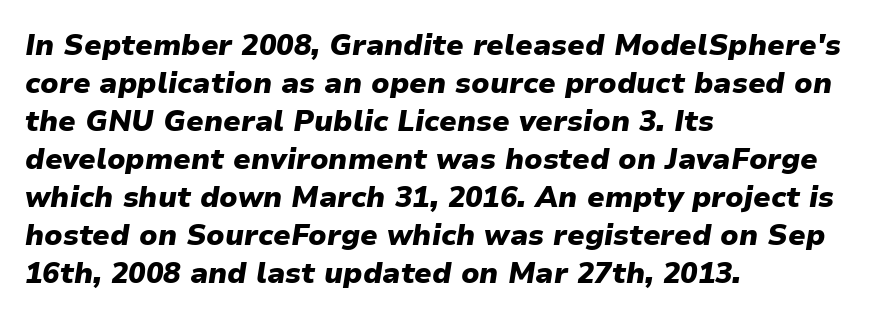
Q: Is the text bold? A: Yes.
Q: Is the text italic (slanted)? A: Yes, it leans right by about 9 degrees.
Q: Is the text underlined? A: No.
Q: How is the paragraph aligned? A: Left-aligned.
Q: Is the spacing between letters normal or unusually wide? A: Normal.
Q: Is the spacing between lines tight, normal or loose? A: Normal.
Q: Width (condensed, normal, or wide)? A: Normal.
Q: Stroke contrast? A: Low.
Q: x-height? A: Medium.
Q: Monospaced? A: No.
